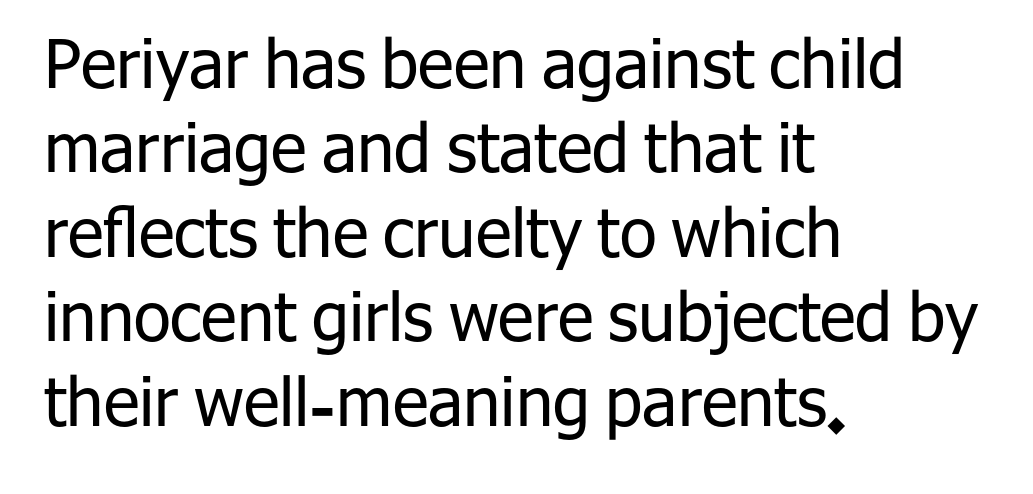
The space between consecutive lines is moderate. Think of a printed novel: that variable character pitch is what you see here. There is no visible air inserted between adjacent glyphs. The compositor pushed each line to the left boundary. Nobody drew a line under any word here. Look at the bottom of the vertical strokes: they stop flat, with no serifs.
